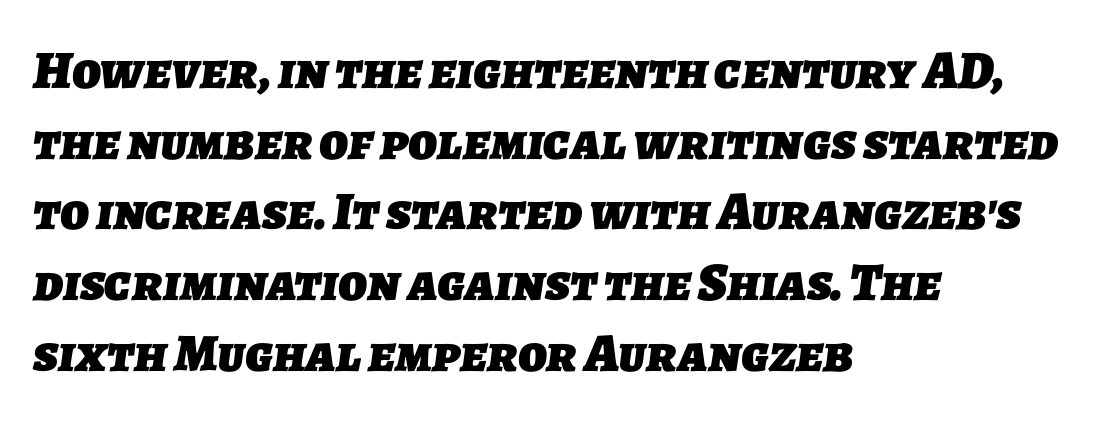
To sum up the face: it is a sans, with no serifs. Typographic density is high because the face is bold. The rendering keeps characters at their native spacing. Each letter keeps its own natural width here, so spacing adapts to shape. Casual observation: everything's shoved over to the left. This block has exactly the height ordinary leading produces.
